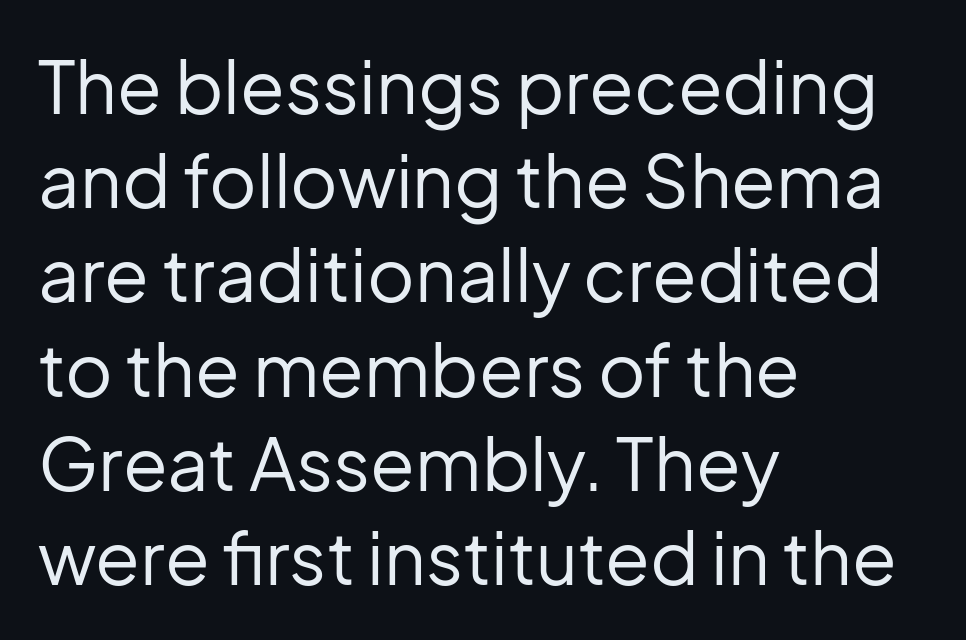
{"serif": "no", "italic": "no", "bold": "no", "weight": "regular", "width": "normal", "stroke_contrast": "low", "x_height": "medium", "monospaced": "no", "underline": "no", "align": "left", "line_spacing": "normal", "line_spacing_ratio": 1.29, "letter_spacing": "normal", "letter_spacing_em": 0.0, "glyph_px": 73}
